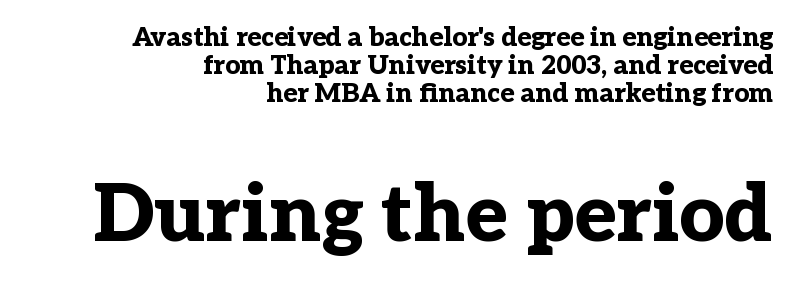
Q: Is the text bold? A: Yes.
Q: Is the text italic (slanted)? A: No, it is upright.
Q: Is the typeface a serif or a sans-serif typeface? A: Serif.
Q: Is the text underlined? A: No.
Q: How is the paragraph aligned? A: Right-aligned.
Q: Is the spacing between letters normal or unusually wide? A: Normal.
Q: Is the spacing between lines tight, normal or loose? A: Tight.
Q: Which block of text is set in a larger size, the first (top) or the second (bottom)? A: The second (bottom) one.
Q: Width (condensed, normal, or wide)? A: Normal.
Q: Stroke contrast? A: Low.
Q: x-height? A: Medium.
Q: Monospaced? A: No.
